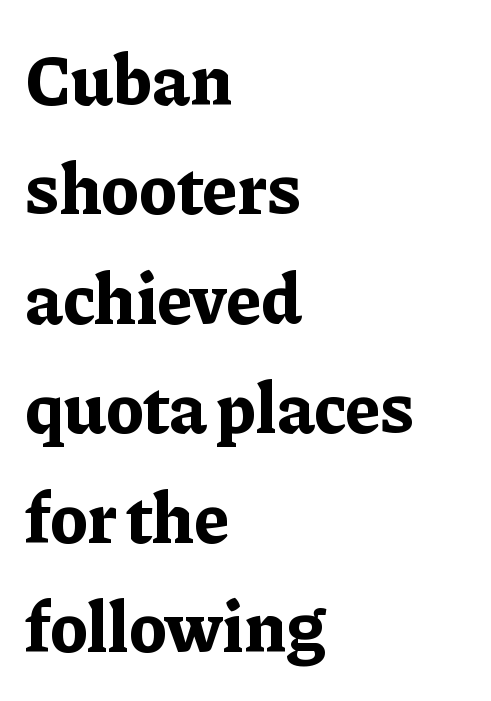
The image shows 72 px bold serif type, upright; set left-aligned, normal line spacing (1.52x), normal letter spacing, not underlined; low stroke contrast and a medium x-height.
